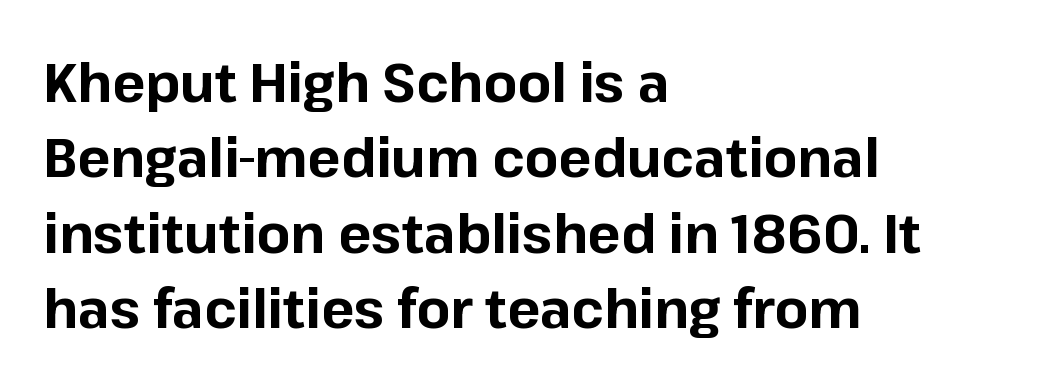
{"serif": "no", "italic": "no", "bold": "yes", "weight": "bold", "width": "normal", "stroke_contrast": "low", "x_height": "medium", "monospaced": "no", "underline": "no", "align": "left", "line_spacing": "normal", "line_spacing_ratio": 1.37, "letter_spacing": "normal", "letter_spacing_em": 0.0, "glyph_px": 55}
